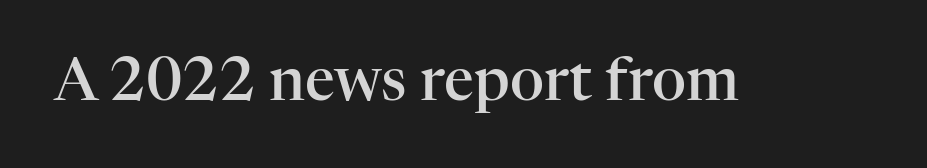
The image shows 59 px semibold serif type, upright; set normal letter spacing, not underlined; high stroke contrast and a medium x-height.
